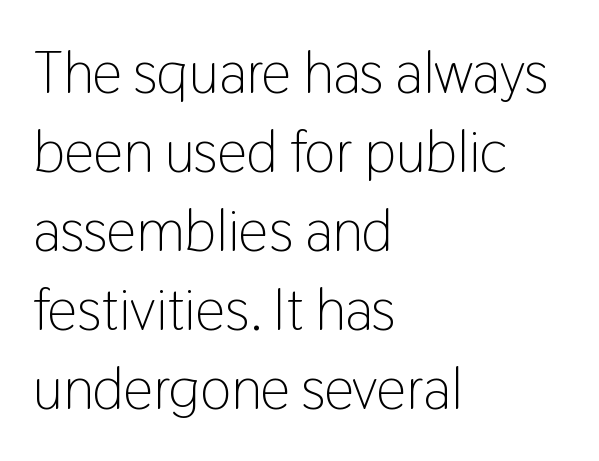
Q: Is the text bold? A: No.
Q: Is the text italic (slanted)? A: No, it is upright.
Q: Is the typeface a serif or a sans-serif typeface? A: Sans-serif.
Q: Is the text underlined? A: No.
Q: How is the paragraph aligned? A: Left-aligned.
Q: Is the spacing between letters normal or unusually wide? A: Normal.
Q: Is the spacing between lines tight, normal or loose? A: Normal.
Q: Width (condensed, normal, or wide)? A: Condensed.
Q: Stroke contrast? A: Low.
Q: x-height? A: Medium.
Q: Monospaced? A: No.
